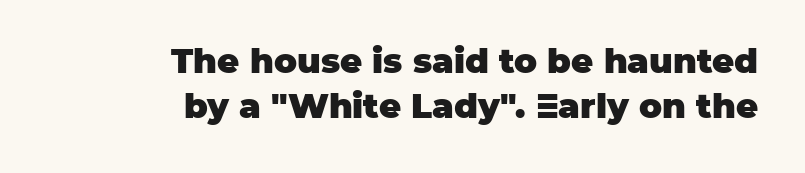
A typesetter would call this proportional, since set widths differ per character. Does the copy run flush right? Yes — the right margin is perfectly even. This sample uses an upright cut, with every glyph sitting square on the baseline. Pretty heavy lettering here — definitely bold.
